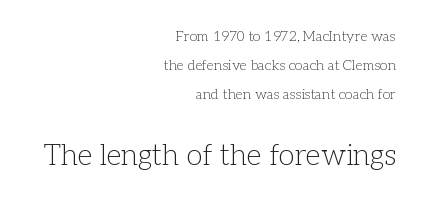
Q: Is the text bold? A: No.
Q: Is the text italic (slanted)? A: No, it is upright.
Q: Is the typeface a serif or a sans-serif typeface? A: Serif.
Q: Is the text underlined? A: No.
Q: How is the paragraph aligned? A: Right-aligned.
Q: Is the spacing between letters normal or unusually wide? A: Normal.
Q: Is the spacing between lines tight, normal or loose? A: Loose.
Q: Which block of text is set in a larger size, the first (top) or the second (bottom)? A: The second (bottom) one.
Q: Width (condensed, normal, or wide)? A: Normal.
Q: Stroke contrast? A: Low.
Q: x-height? A: Medium.
Q: Monospaced? A: No.
